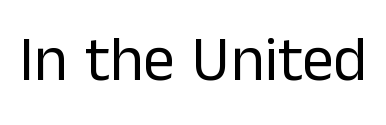
Q: Is the text bold? A: No.
Q: Is the text italic (slanted)? A: No, it is upright.
Q: Is the typeface a serif or a sans-serif typeface? A: Sans-serif.
Q: Is the text underlined? A: No.
Q: Is the spacing between letters normal or unusually wide? A: Normal.
Q: Width (condensed, normal, or wide)? A: Normal.
Q: Stroke contrast? A: Low.
Q: x-height? A: Medium.
Q: Monospaced? A: No.
